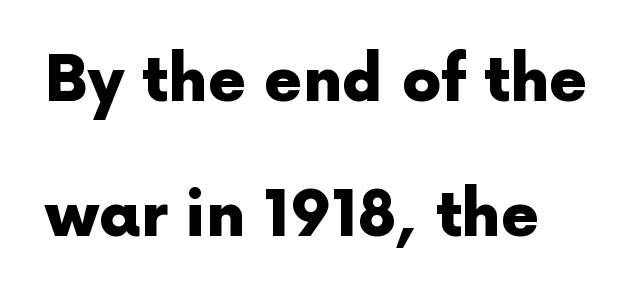
The image shows 62 px heavy sans-serif type, upright; set loose line spacing (2.17x), normal letter spacing, not underlined; a medium x-height.
